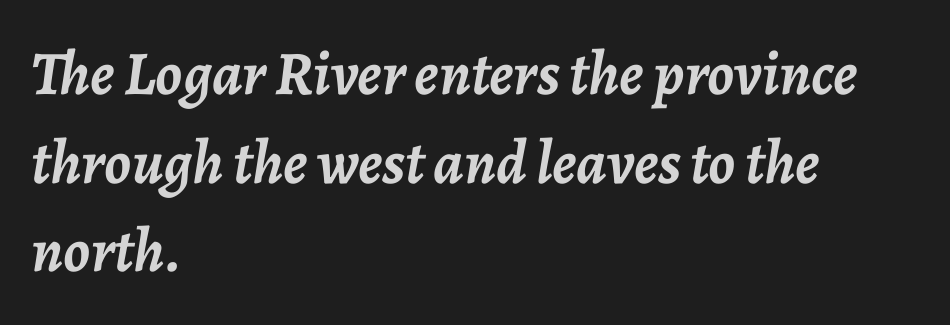
Q: Is the text bold? A: Yes.
Q: Is the text italic (slanted)? A: Yes, it leans right by about 7 degrees.
Q: Is the text underlined? A: No.
Q: How is the paragraph aligned? A: Left-aligned.
Q: Is the spacing between letters normal or unusually wide? A: Normal.
Q: Is the spacing between lines tight, normal or loose? A: Normal.
Q: Width (condensed, normal, or wide)? A: Normal.
Q: Stroke contrast? A: Low.
Q: x-height? A: Medium.
Q: Monospaced? A: No.
